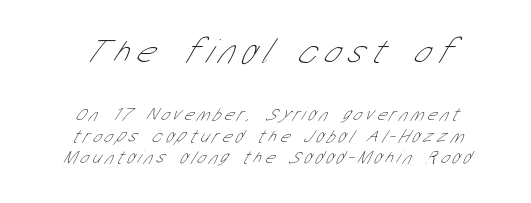
{"serif": "no", "bold": "no", "weight": "thin", "width": "condensed", "stroke_contrast": "low", "x_height": "medium", "monospaced": "no", "underline": "no", "align": "center", "line_spacing_ratio": 1.2, "letter_spacing": "wide", "letter_spacing_em": 0.2, "larger_block": "first", "size_ratio": 1.94, "glyph_px": 35}
